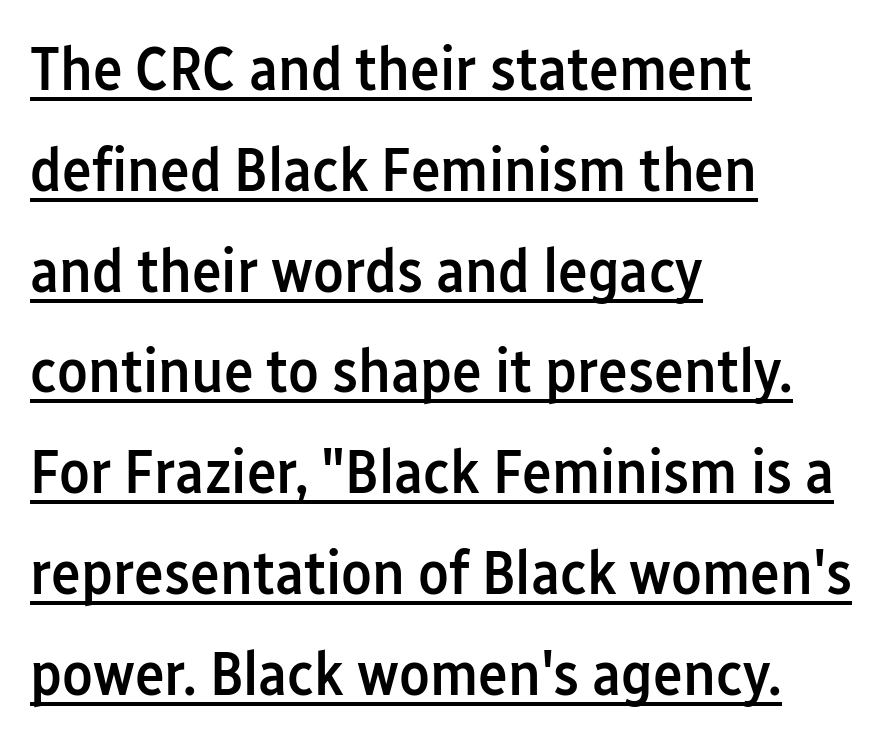
{"serif": "no", "italic": "no", "bold": "semi", "weight": "semibold", "width": "condensed", "stroke_contrast": "low", "x_height": "medium", "monospaced": "no", "underline": "yes", "align": "left", "line_spacing": "normal", "line_spacing_ratio": 1.6, "letter_spacing": "normal", "letter_spacing_em": 0.0, "glyph_px": 63}
